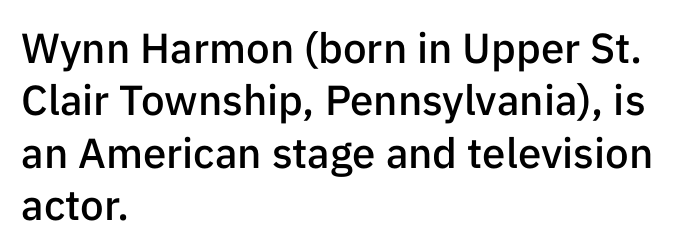
The image shows 42 px semibold sans-serif type, upright; set left-aligned, normal line spacing (1.25x), normal letter spacing, not underlined; low stroke contrast and a medium x-height.
